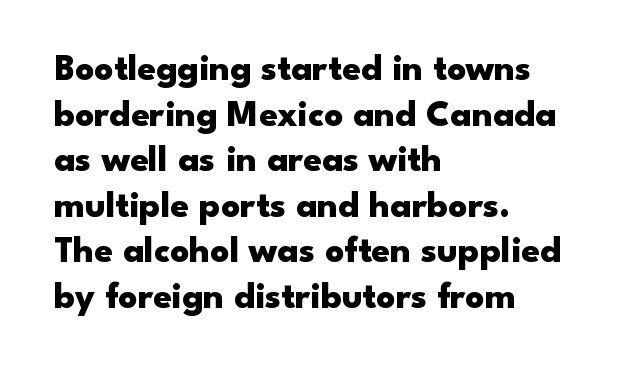
The face used here is proportionally spaced, like ordinary book or web type. Unlike a traditional serif, this face leaves its strokes unadorned. Descenders are the only things crossing below the line. The letterforms sit shoulder to shoulder at normal distance. The typography opts for an upright posture over an oblique one.
